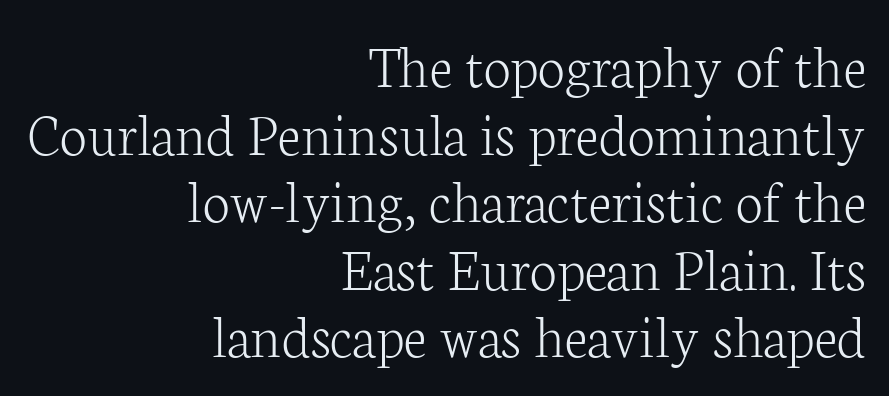
The image shows 62 px light serif type, upright; set right-aligned, tight line spacing (1.09x), normal letter spacing, not underlined; low stroke contrast and a medium x-height.
